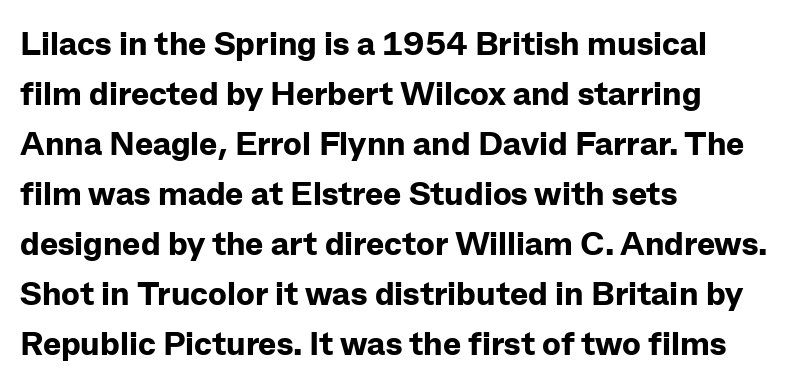
The image shows 34 px bold sans-serif type, upright; set left-aligned, normal line spacing (1.47x), normal letter spacing, not underlined; low stroke contrast and a medium x-height.
